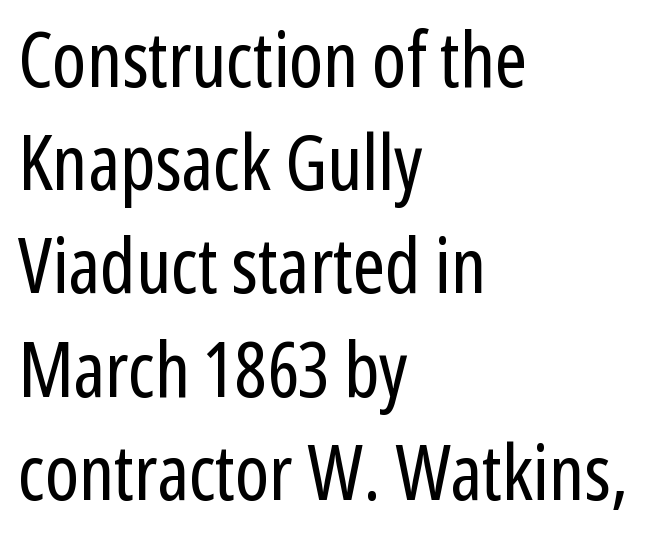
Q: Is the text bold? A: No.
Q: Is the text italic (slanted)? A: No, it is upright.
Q: Is the typeface a serif or a sans-serif typeface? A: Sans-serif.
Q: Is the text underlined? A: No.
Q: How is the paragraph aligned? A: Left-aligned.
Q: Is the spacing between letters normal or unusually wide? A: Normal.
Q: Is the spacing between lines tight, normal or loose? A: Normal.
Q: Width (condensed, normal, or wide)? A: Condensed.
Q: Stroke contrast? A: Low.
Q: x-height? A: Medium.
Q: Monospaced? A: No.
